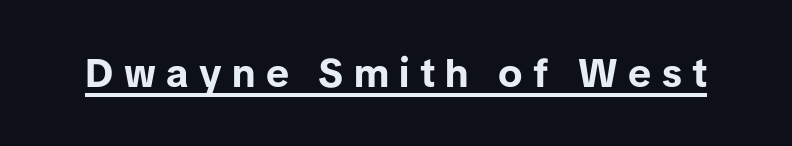
{"serif": "no", "italic": "no", "bold": "yes", "weight": "bold", "width": "normal", "stroke_contrast": "low", "x_height": "medium", "monospaced": "no", "underline": "yes", "letter_spacing": "wide", "letter_spacing_em": 0.26, "glyph_px": 40}
